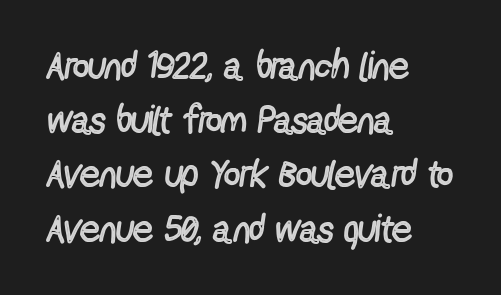
The rendering keeps characters at their native spacing. The ragged edge is on the right, which tells us the setting is flush left. Are there feet on the stems? There aren't — it's a sans. Honestly, the row spacing looks completely unremarkable.
